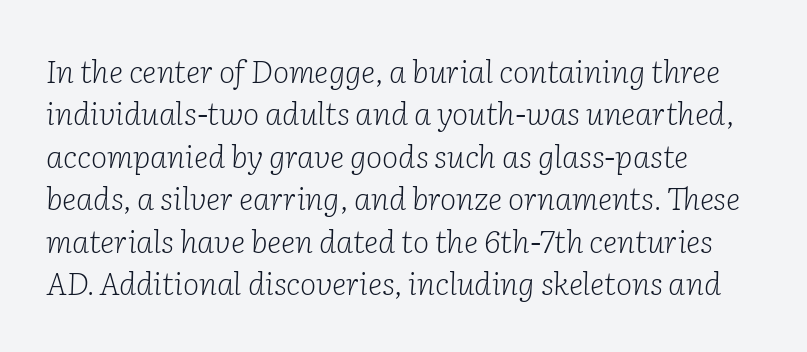
Q: Is the text bold? A: No.
Q: Is the text italic (slanted)? A: Yes, it leans right by about 2 degrees.
Q: Is the typeface a serif or a sans-serif typeface? A: Serif.
Q: Is the text underlined? A: No.
Q: How is the paragraph aligned? A: Left-aligned.
Q: Is the spacing between letters normal or unusually wide? A: Normal.
Q: Is the spacing between lines tight, normal or loose? A: Normal.
Q: Width (condensed, normal, or wide)? A: Normal.
Q: Stroke contrast? A: Low.
Q: x-height? A: Medium.
Q: Monospaced? A: No.
